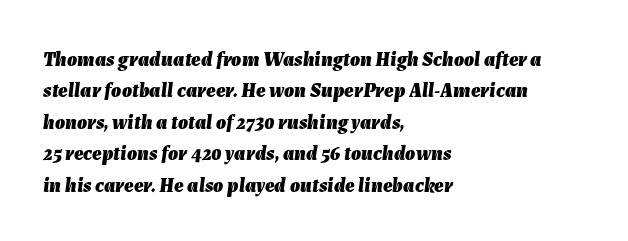
Q: Is the text bold? A: Yes.
Q: Is the text italic (slanted)? A: Yes, it leans right by about 7 degrees.
Q: Is the text underlined? A: No.
Q: How is the paragraph aligned? A: Left-aligned.
Q: Is the spacing between letters normal or unusually wide? A: Normal.
Q: Is the spacing between lines tight, normal or loose? A: Normal.
